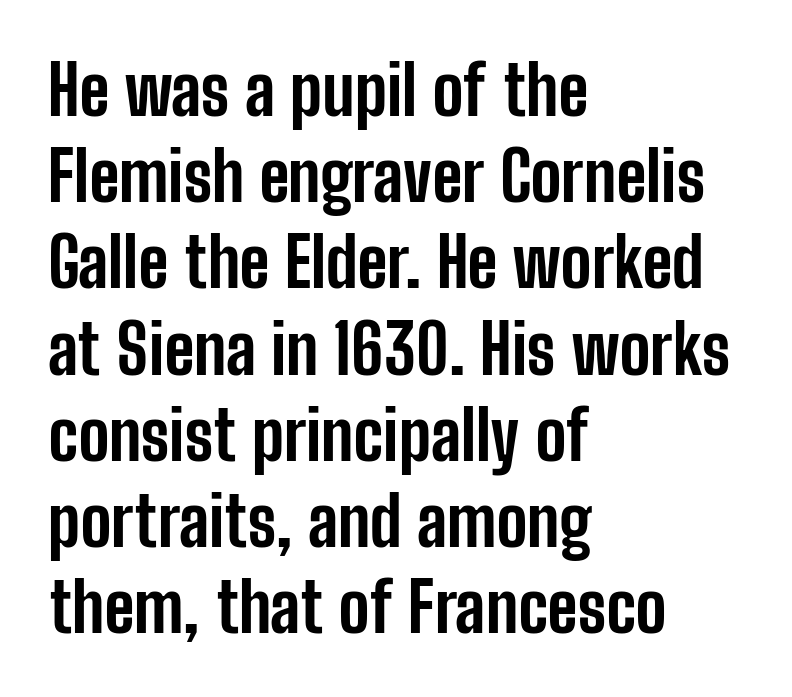
The designer went with a sans here, leaving each stem footless. The letters sit at their default tracking, neither squeezed nor spread. The rows are spaced the way most documents space them. Is this a fixed-width face? No — the glyphs have proportional, varying widths. Left-aligned paragraph, ragged on the right. Compared with an ordinary text face, these strokes are far heavier — a full bold.
